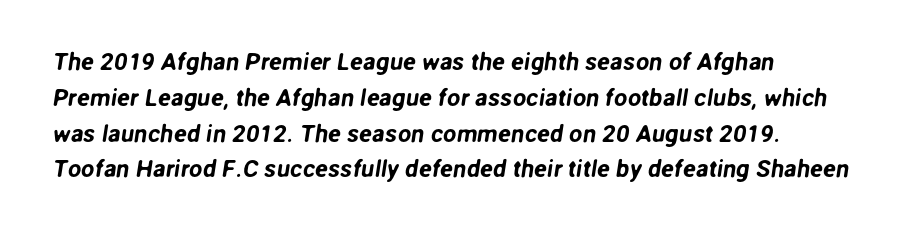
Q: Is the text underlined? A: No.
Q: Is the spacing between letters normal or unusually wide? A: Normal.
Q: Is the spacing between lines tight, normal or loose? A: Normal.
